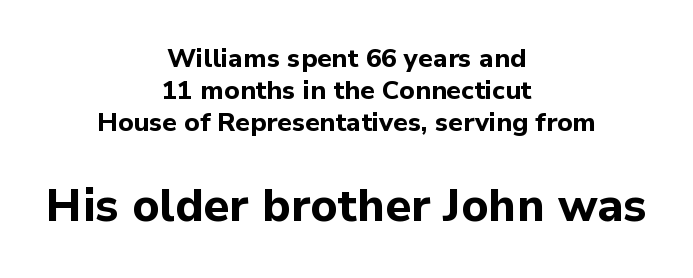
{"serif": "no", "italic": "no", "bold": "yes", "weight": "bold", "width": "normal", "stroke_contrast": "low", "x_height": "medium", "monospaced": "no", "underline": "no", "align": "center", "line_spacing_ratio": 1.24, "letter_spacing": "normal", "letter_spacing_em": 0.0, "larger_block": "second", "size_ratio": 1.77, "glyph_px": 46}
